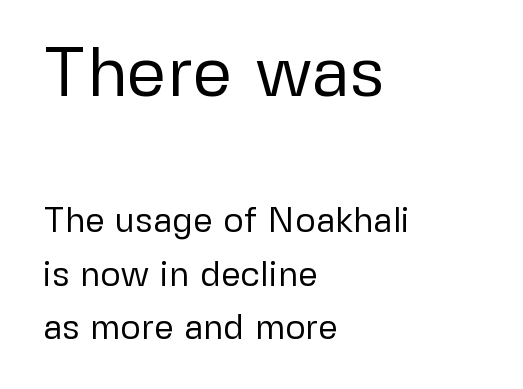
{"serif": "no", "italic": "no", "bold": "no", "weight": "regular", "width": "normal", "stroke_contrast": "low", "x_height": "medium", "monospaced": "no", "underline": "no", "align": "left", "line_spacing": "normal", "line_spacing_ratio": 1.52, "letter_spacing": "normal", "letter_spacing_em": 0.0, "larger_block": "first", "size_ratio": 2.0, "glyph_px": 70}
